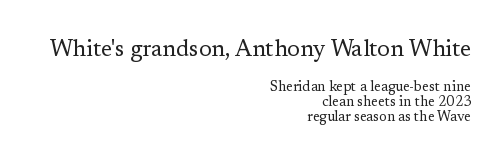
{"italic": "no", "bold": "no", "underline": "no", "align": "right", "line_spacing": "tight", "line_spacing_ratio": 1.1, "letter_spacing": "normal", "letter_spacing_em": 0.0, "larger_block": "first", "size_ratio": 1.64, "glyph_px": 23}
